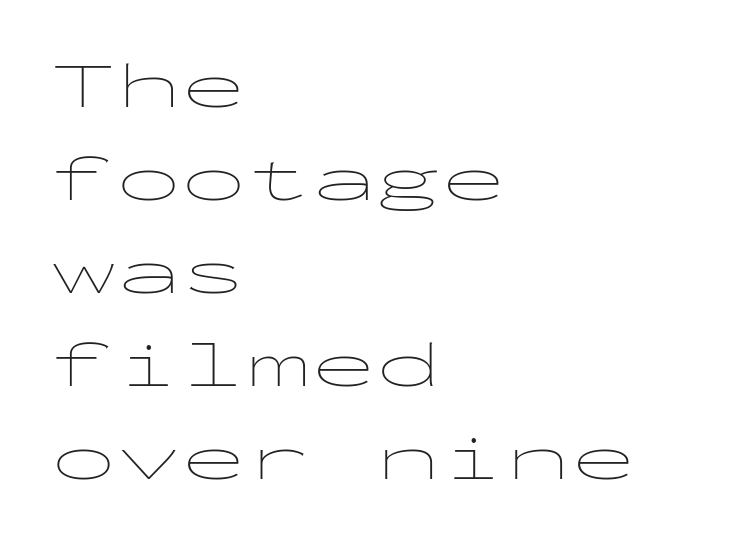
The image shows 65 px thin, wide sans-serif type, upright, monospaced; set left-aligned, normal line spacing (1.43x), normal letter spacing, not underlined; low stroke contrast and a medium x-height.
